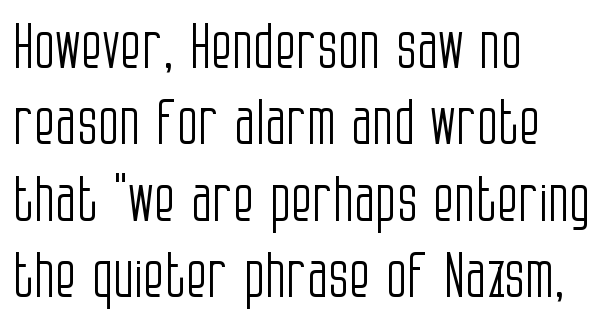
Q: Is the text bold? A: No.
Q: Is the text italic (slanted)? A: No, it is upright.
Q: Is the typeface a serif or a sans-serif typeface? A: Sans-serif.
Q: Is the text underlined? A: No.
Q: How is the paragraph aligned? A: Left-aligned.
Q: Is the spacing between letters normal or unusually wide? A: Normal.
Q: Width (condensed, normal, or wide)? A: Condensed.
Q: Stroke contrast? A: Low.
Q: x-height? A: Large.
Q: Monospaced? A: No.
